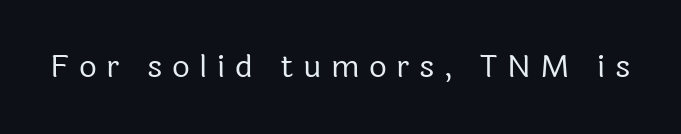
Regarding serifs, this sample does without them. Ink coverage per letter is moderate at most. When letters stand straight like this, we call the style roman or upright. The rendering uses natural spacing where letterforms have individual widths.
